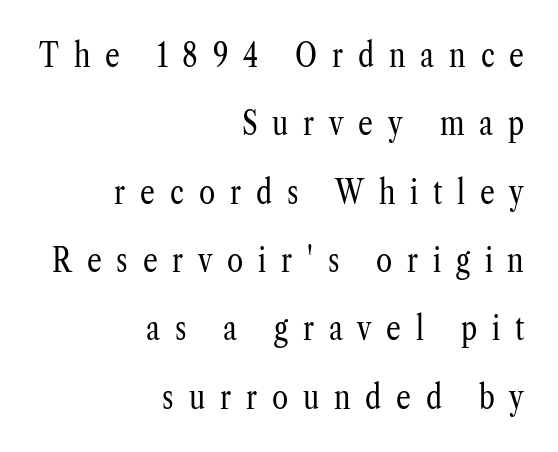
The image shows 33 px regular-weight, condensed serif type, upright; set right-aligned, loose line spacing (2.07x), unusually wide letter spacing (+0.45 em), not underlined; low stroke contrast and a medium x-height.
